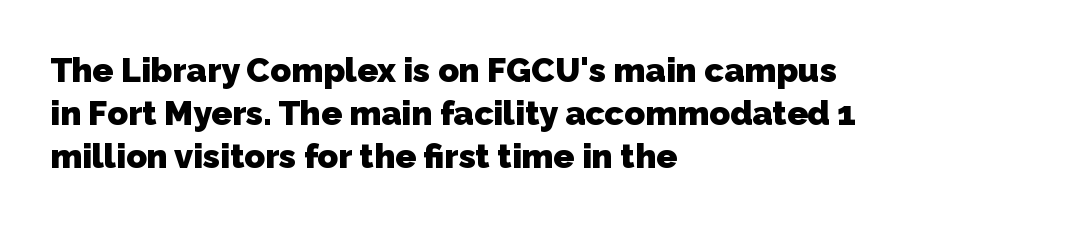
The image shows 34 px heavy sans-serif type; set left-aligned, normal line spacing (1.27x), normal letter spacing, not underlined; low stroke contrast and a medium x-height.
